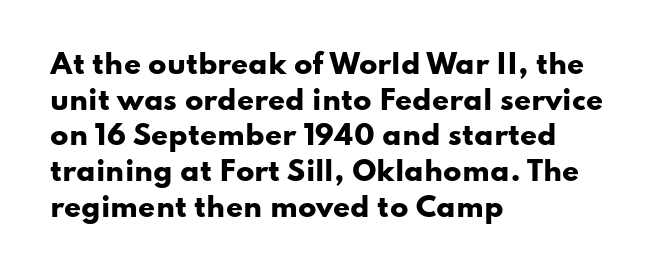
The image shows 27 px bold type, upright; set left-aligned, normal line spacing (1.32x), normal letter spacing, not underlined.
